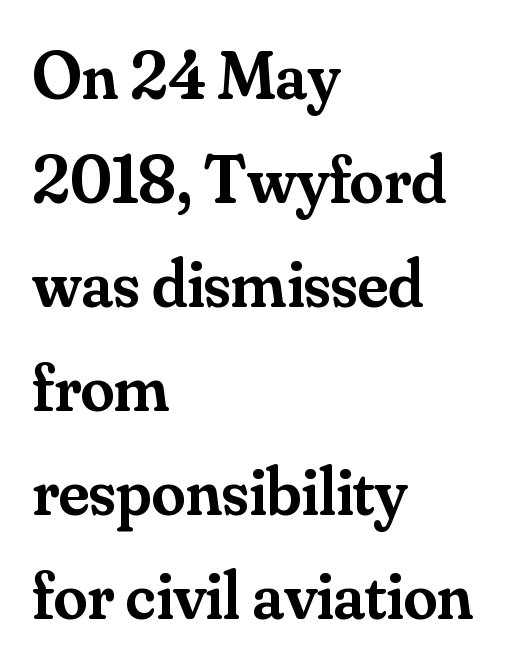
{"serif": "yes", "italic": "no", "bold": "semi", "weight": "semibold", "width": "normal", "stroke_contrast": "medium", "x_height": "small", "monospaced": "no", "underline": "no", "align": "left", "line_spacing": "normal", "line_spacing_ratio": 1.53, "letter_spacing": "normal", "letter_spacing_em": 0.0, "glyph_px": 68}
